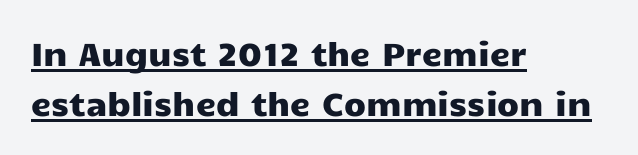
Q: Is the text italic (slanted)? A: No, it is upright.
Q: Is the typeface a serif or a sans-serif typeface? A: Sans-serif.
Q: Is the text underlined? A: Yes.
Q: How is the paragraph aligned? A: Left-aligned.
Q: Is the spacing between letters normal or unusually wide? A: Normal.
Q: Is the spacing between lines tight, normal or loose? A: Normal.
Q: Width (condensed, normal, or wide)? A: Wide.
Q: Stroke contrast? A: Low.
Q: x-height? A: Medium.
Q: Monospaced? A: No.
